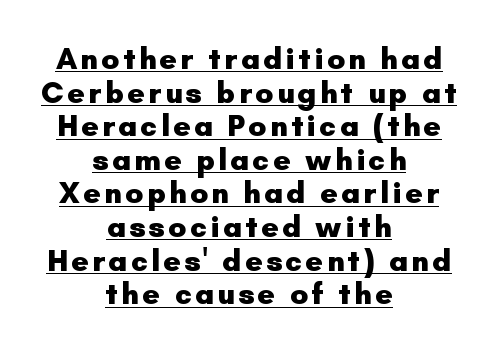
The image shows 30 px heavy sans-serif type, upright; set centered, tight line spacing (1.12x), underlined; low stroke contrast and a small x-height.
